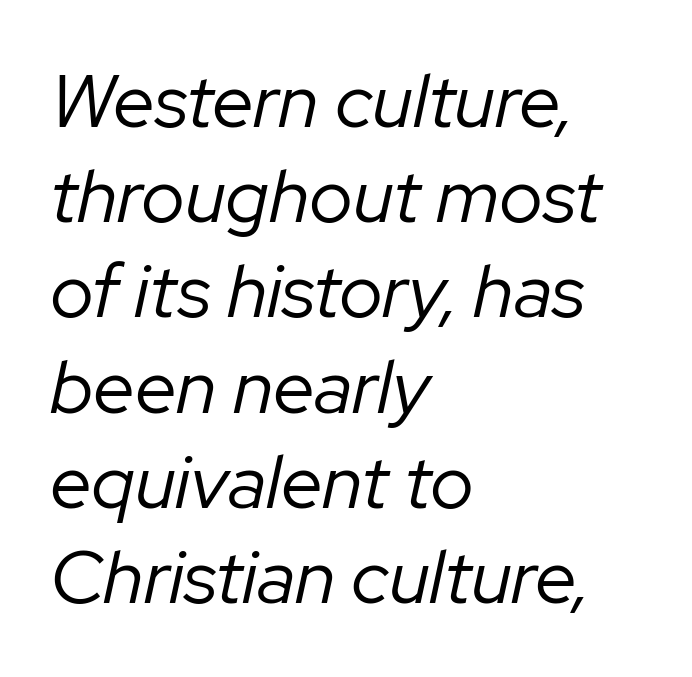
Q: Is the text bold? A: No.
Q: Is the text italic (slanted)? A: Yes, it leans right by about 12 degrees.
Q: Is the text underlined? A: No.
Q: How is the paragraph aligned? A: Left-aligned.
Q: Is the spacing between letters normal or unusually wide? A: Normal.
Q: Is the spacing between lines tight, normal or loose? A: Normal.
Q: Width (condensed, normal, or wide)? A: Normal.
Q: Stroke contrast? A: Low.
Q: x-height? A: Medium.
Q: Monospaced? A: No.
